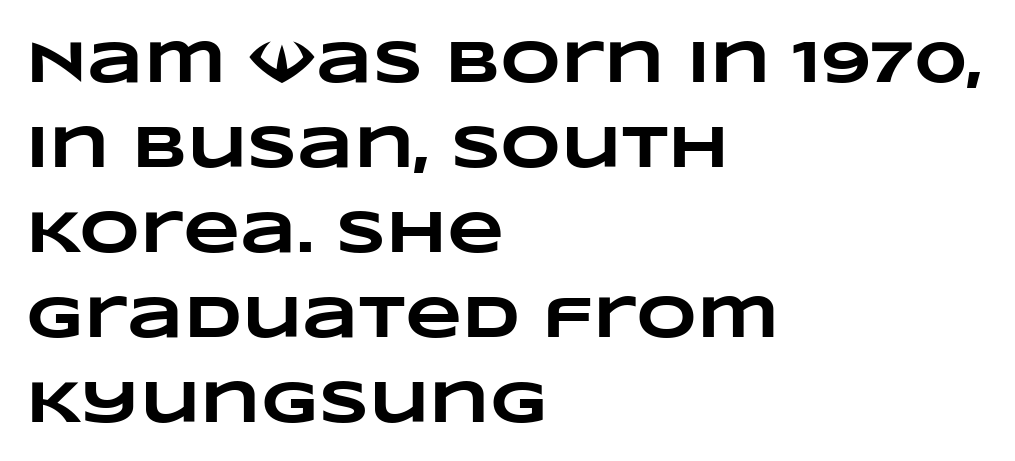
{"bold": "yes", "weight": "heavy", "width": "wide", "stroke_contrast": "low", "x_height": "large", "monospaced": "no", "underline": "no", "align": "left", "line_spacing": "normal", "line_spacing_ratio": 1.44, "letter_spacing": "normal", "letter_spacing_em": 0.0, "glyph_px": 59}
